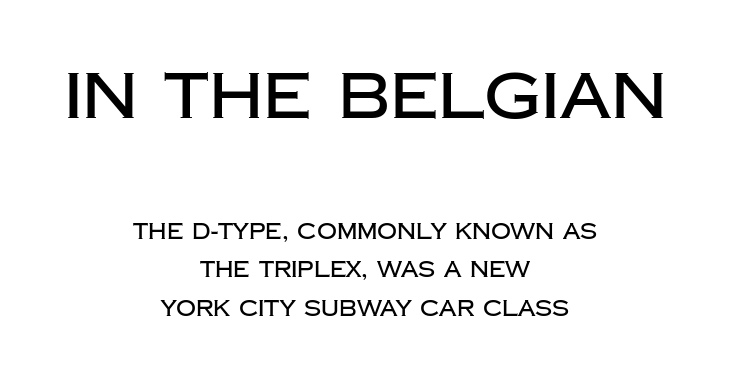
The image shows 65 px sans-serif type, upright; set centered, line spacing 1.74x, normal letter spacing, not underlined; the first (top) block is 2.95x larger; low stroke contrast and a large x-height.
